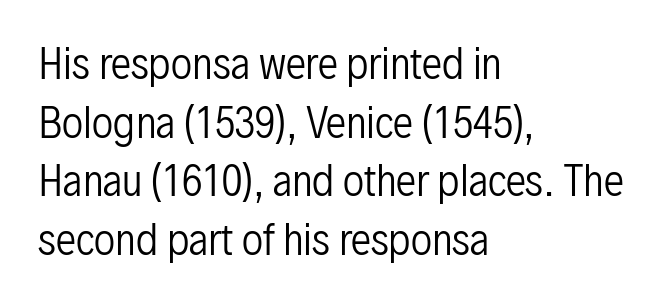
{"serif": "no", "italic": "no", "bold": "no", "weight": "regular", "width": "condensed", "stroke_contrast": "low", "x_height": "medium", "monospaced": "no", "underline": "no", "align": "left", "line_spacing": "normal", "line_spacing_ratio": 1.43, "letter_spacing": "normal", "letter_spacing_em": 0.0, "glyph_px": 41}
